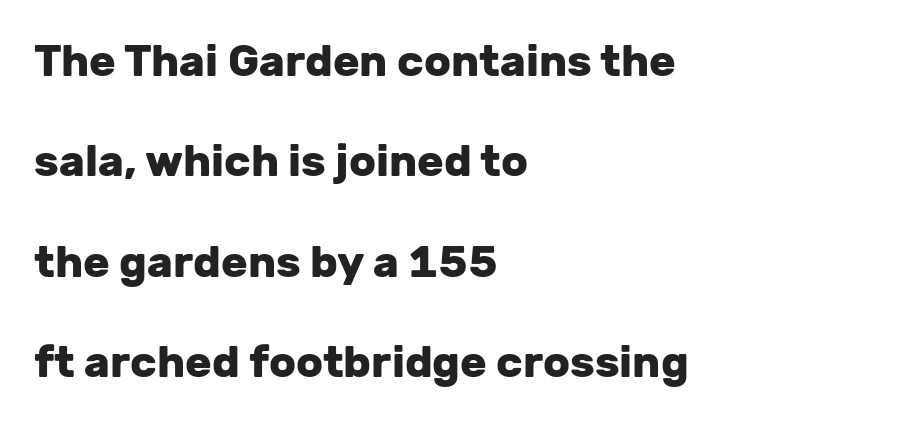
Compared with an ordinary text face, these strokes are far heavier — a full bold. It's the straight-up-and-down kind of type. Grotesque or geometric, the face here clearly has no serifs. The setting favours the left margin, as ordinary paragraphs usually do. Do the characters align in a grid? No, the font is proportional. Check the space under the baseline: it is left empty.
